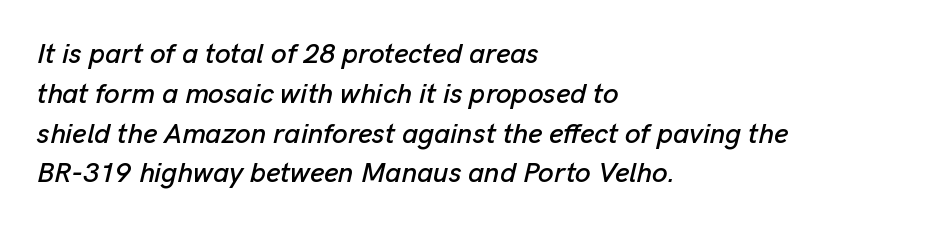
The image shows 28 px text type, italic (leaning right); set left-aligned, normal line spacing (1.42x), normal letter spacing, not underlined; low stroke contrast and a medium x-height.
